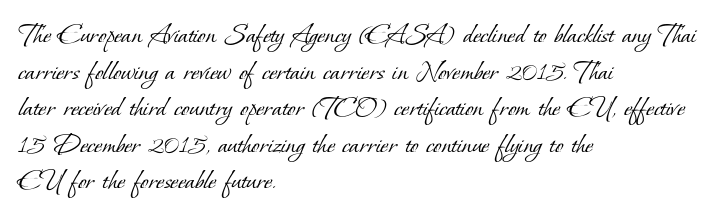
Q: Is the text bold? A: No.
Q: Is the typeface a serif or a sans-serif typeface? A: Serif.
Q: Is the text underlined? A: No.
Q: How is the paragraph aligned? A: Left-aligned.
Q: Is the spacing between letters normal or unusually wide? A: Normal.
Q: Width (condensed, normal, or wide)? A: Normal.
Q: Stroke contrast? A: Low.
Q: x-height? A: Small.
Q: Monospaced? A: No.
